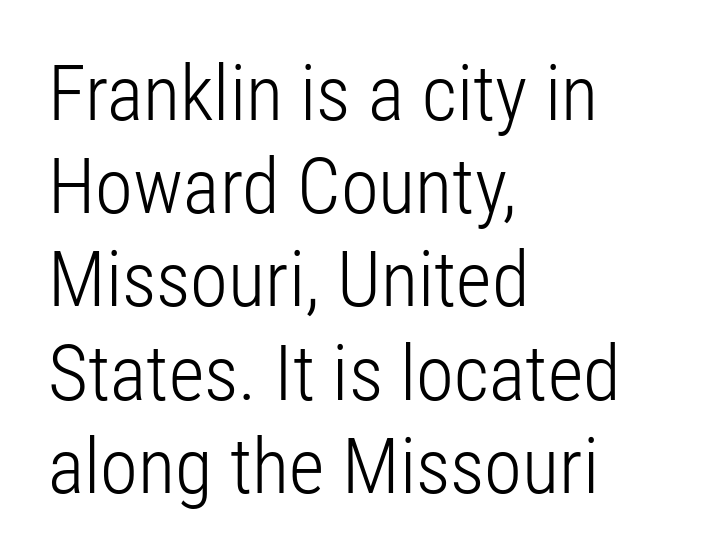
The image shows 77 px light, condensed sans-serif type, upright; set left-aligned, line spacing 1.21x, normal letter spacing, not underlined; low stroke contrast and a medium x-height.
